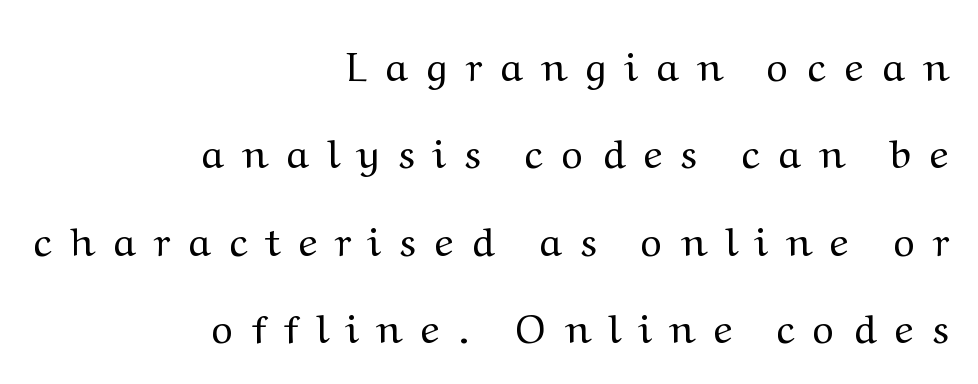
The image shows 41 px regular-weight serif type, upright; set right-aligned, loose line spacing (2.13x), unusually wide letter spacing (+0.48 em), not underlined; medium stroke contrast and a medium x-height.
